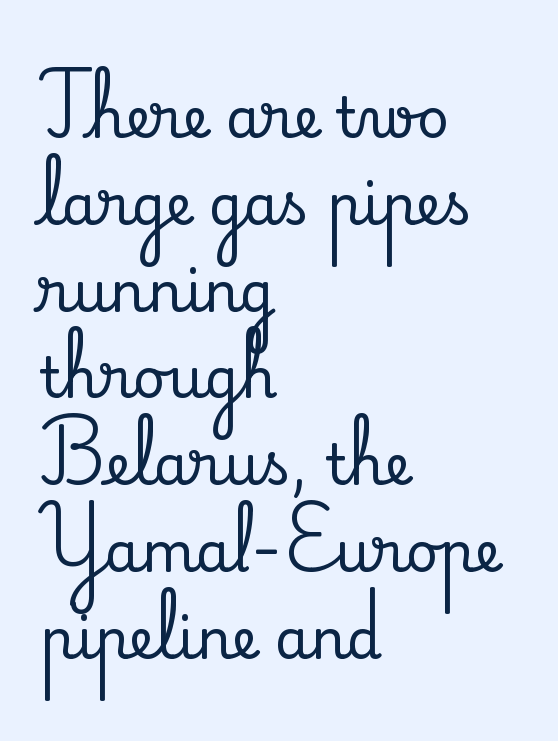
{"serif": "yes", "italic": "no", "width": "normal", "stroke_contrast": "medium", "x_height": "small", "monospaced": "no", "underline": "no", "align": "left", "line_spacing": "normal", "line_spacing_ratio": 1.55, "letter_spacing": "normal", "letter_spacing_em": 0.0, "glyph_px": 56}
